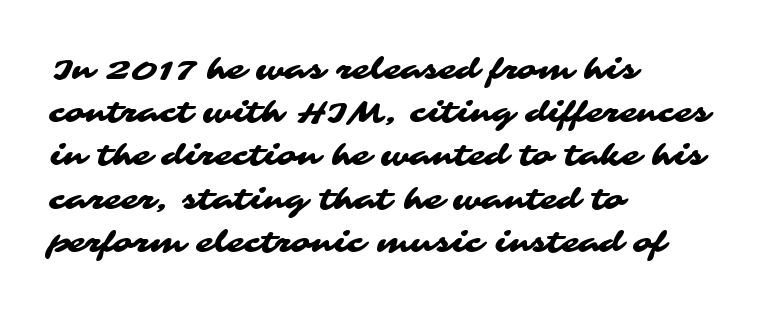
The image shows 29 px wide sans-serif type; set left-aligned, normal line spacing (1.49x), normal letter spacing, not underlined; medium stroke contrast and a medium x-height.
